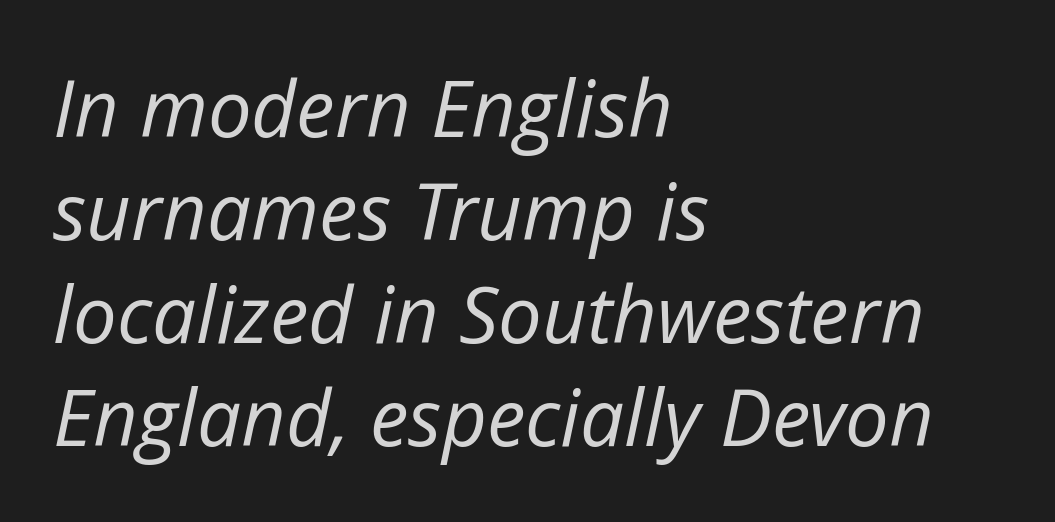
{"italic": "yes", "lean": "right", "slant_degrees": 12, "bold": "no", "weight": "regular", "width": "normal", "stroke_contrast": "low", "x_height": "medium", "monospaced": "no", "underline": "no", "align": "left", "line_spacing": "normal", "line_spacing_ratio": 1.32, "letter_spacing": "normal", "letter_spacing_em": 0.0, "glyph_px": 78}
